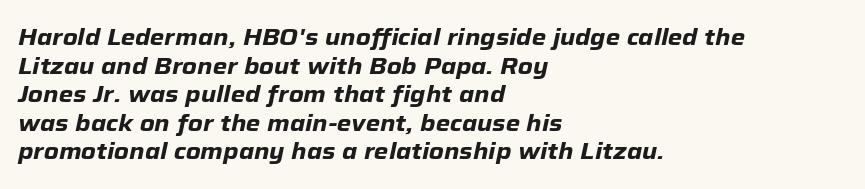
The image shows 23 px bold type, italic (leaning right); set left-aligned, line spacing 1.24x, normal letter spacing, not underlined.
